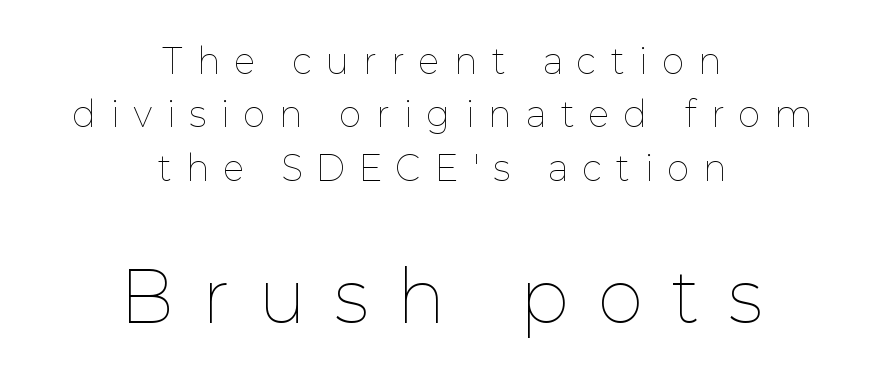
{"italic": "no", "bold": "no", "weight": "thin", "width": "normal", "stroke_contrast": "low", "x_height": "medium", "monospaced": "no", "underline": "no", "align": "center", "line_spacing": "normal", "line_spacing_ratio": 1.57, "letter_spacing": "wide", "letter_spacing_em": 0.44, "larger_block": "second", "size_ratio": 2.03, "glyph_px": 69}
